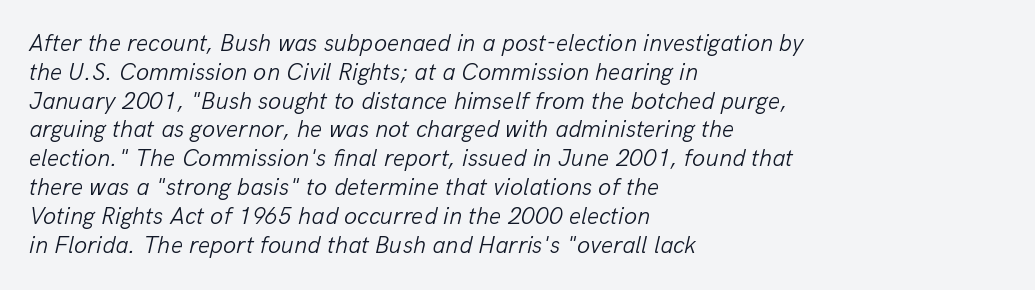
If you drew a line through each stem, it would be angled. Spacing between characters is what you'd get straight out of the box. Clear beneath every line of the passage. Counters stay open thanks to moderate or lighter strokes.
